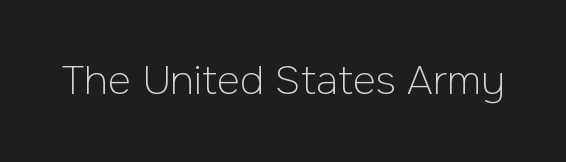
Q: Is the text bold? A: No.
Q: Is the text italic (slanted)? A: No, it is upright.
Q: Is the typeface a serif or a sans-serif typeface? A: Sans-serif.
Q: Is the text underlined? A: No.
Q: Is the spacing between letters normal or unusually wide? A: Normal.
Q: Width (condensed, normal, or wide)? A: Normal.
Q: Stroke contrast? A: Low.
Q: x-height? A: Medium.
Q: Monospaced? A: No.
